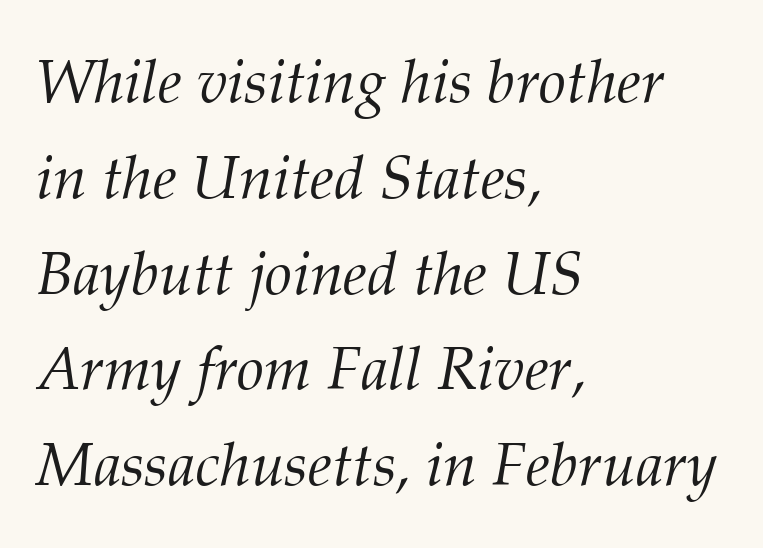
Designer's note — italics engaged. If you measured baseline to baseline, you'd find a middling distance. All the whitespace from short lines collects on the right. Tracking here is standard; glyphs follow each other at the usual distance.
